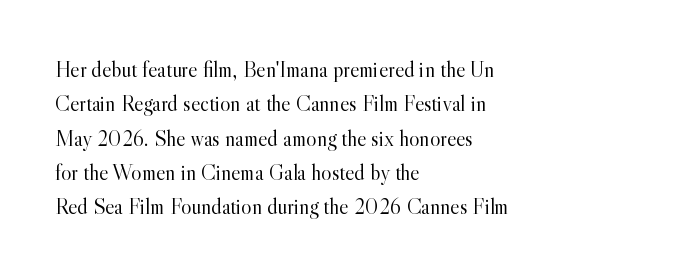
{"italic": "no", "bold": "no", "underline": "no", "align": "left", "line_spacing": "normal", "line_spacing_ratio": 1.56, "letter_spacing": "normal", "letter_spacing_em": 0.0, "glyph_px": 22}
